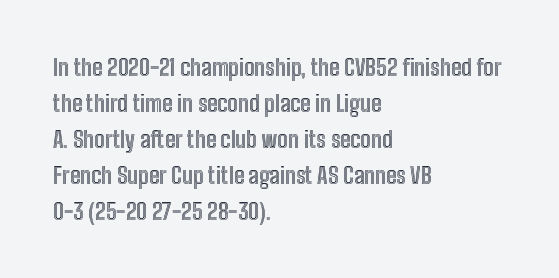
The passage shown has conventional tracking throughout. The axis of the letterforms is exactly vertical. In CSS terms this would be text-align: left. The area under the type is left untouched.
